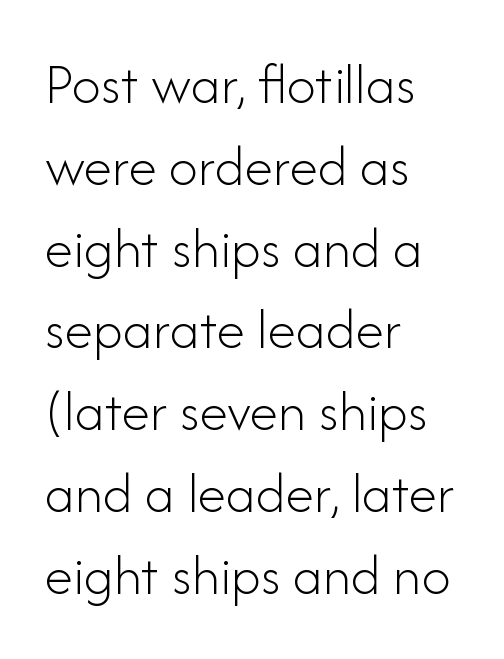
The strokes carry an ordinary text weight at most. Posture: upright roman. Reading down the column, the eye jumps a familiar distance to each next line. Nope, no serifs anywhere on these letters.
